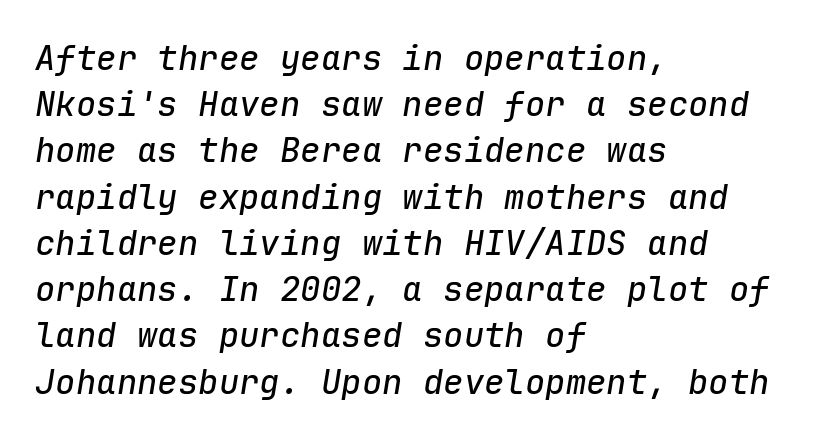
{"italic": "yes", "lean": "right", "slant_degrees": 9, "width": "normal", "stroke_contrast": "low", "x_height": "medium", "monospaced": "yes", "underline": "no", "align": "left", "line_spacing": "normal", "line_spacing_ratio": 1.36, "letter_spacing": "normal", "letter_spacing_em": 0.0, "glyph_px": 34}
